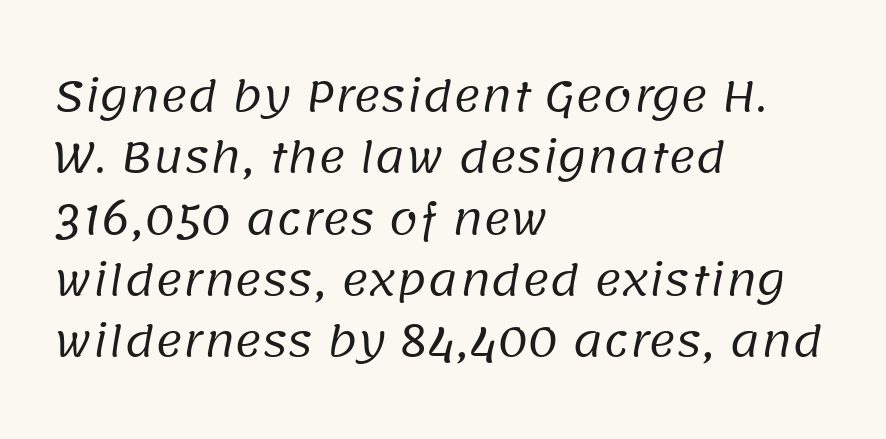
The image shows 42 px regular-weight sans-serif type; set left-aligned, normal line spacing (1.46x), normal letter spacing, not underlined; low stroke contrast and a large x-height.
